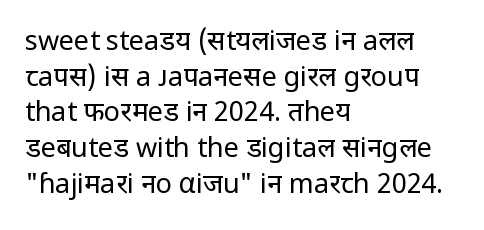
Q: Is the text bold? A: No.
Q: Is the text italic (slanted)? A: No, it is upright.
Q: Is the text underlined? A: No.
Q: How is the paragraph aligned? A: Left-aligned.
Q: Is the spacing between letters normal or unusually wide? A: Normal.
Q: Is the spacing between lines tight, normal or loose? A: Normal.
